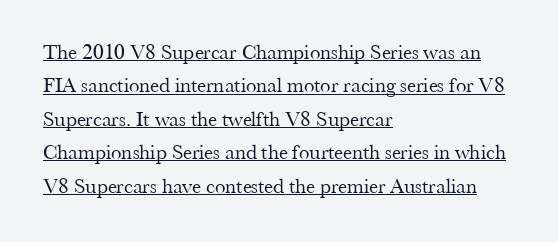
{"italic": "no", "bold": "no", "underline": "yes", "align": "left", "line_spacing": "normal", "line_spacing_ratio": 1.59, "letter_spacing": "normal", "letter_spacing_em": 0.0, "glyph_px": 21}
